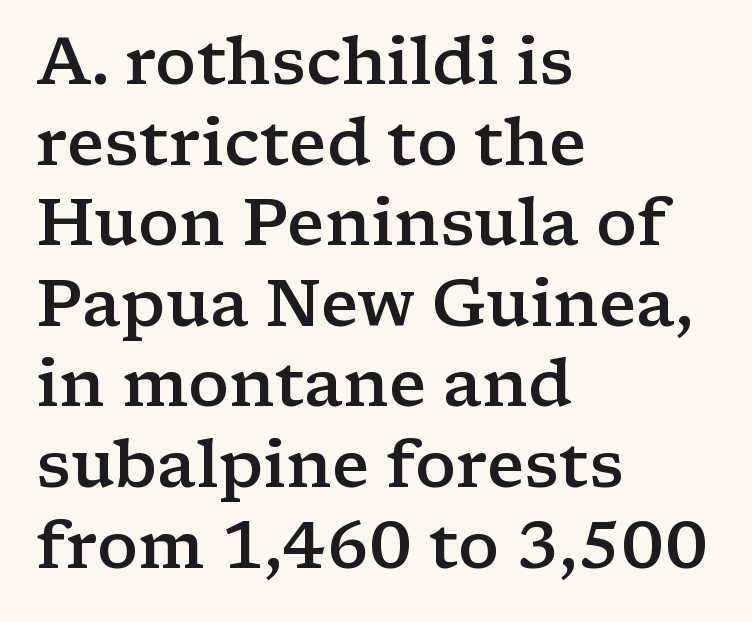
{"serif": "yes", "italic": "no", "bold": "semi", "weight": "semibold", "width": "wide", "stroke_contrast": "low", "x_height": "medium", "monospaced": "no", "underline": "no", "align": "left", "line_spacing_ratio": 1.24, "letter_spacing": "normal", "letter_spacing_em": 0.0, "glyph_px": 65}
